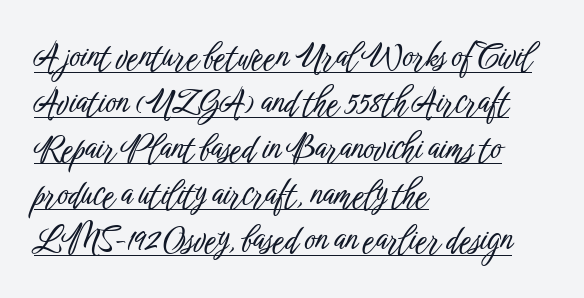
Q: Is the text italic (slanted)? A: Yes.
Q: Is the typeface a serif or a sans-serif typeface? A: Sans-serif.
Q: Is the text underlined? A: Yes.
Q: How is the paragraph aligned? A: Left-aligned.
Q: Is the spacing between letters normal or unusually wide? A: Normal.
Q: Is the spacing between lines tight, normal or loose? A: Normal.
Q: Width (condensed, normal, or wide)? A: Condensed.
Q: Stroke contrast? A: Low.
Q: x-height? A: Medium.
Q: Monospaced? A: No.
